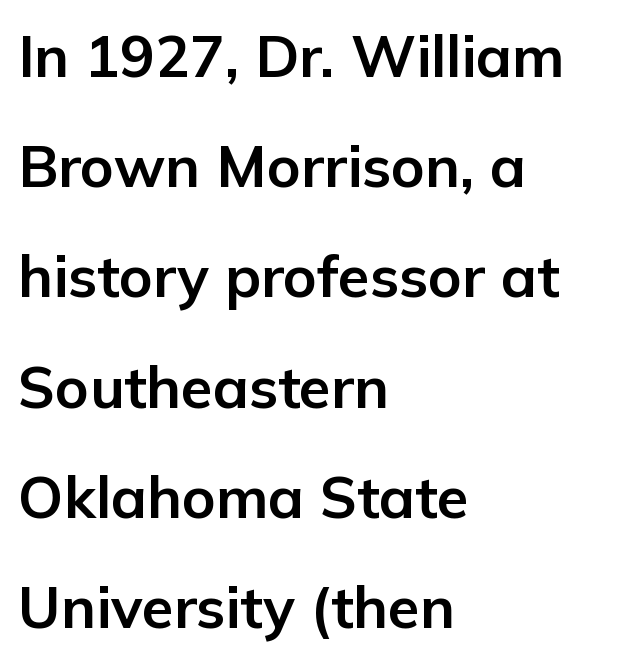
The image shows 58 px bold sans-serif type, upright; set left-aligned, loose line spacing (1.9x), normal letter spacing, not underlined; low stroke contrast and a medium x-height.
